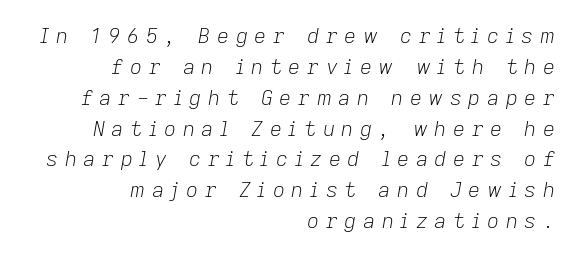
The baseline area is clear. Does extra space separate the letters? Yes, quite a lot of it. Whoever set this chose a conventional vertical rhythm. Right-aligned paragraph, ragged on the left. A light-to-regular cut is what we see here. The axis of the letterforms is tilted away from vertical.
